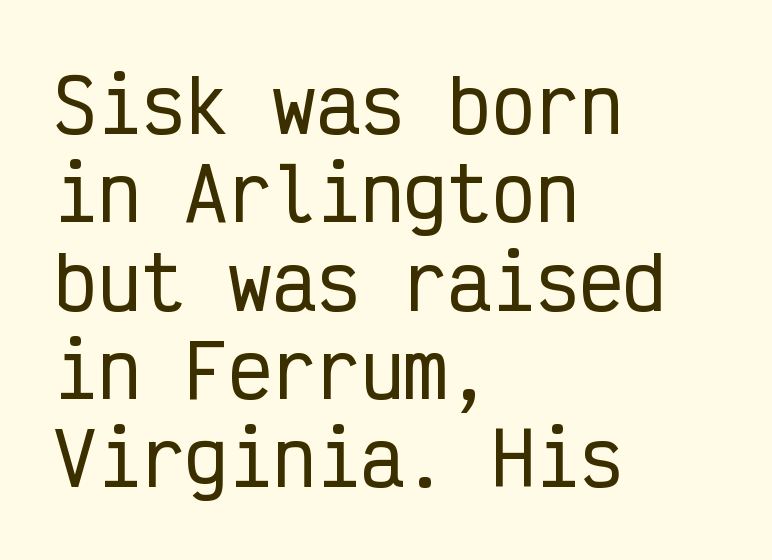
The image shows 73 px condensed sans-serif type, upright, monospaced; set left-aligned, line spacing 1.21x, normal letter spacing, not underlined; low stroke contrast and a medium x-height.
